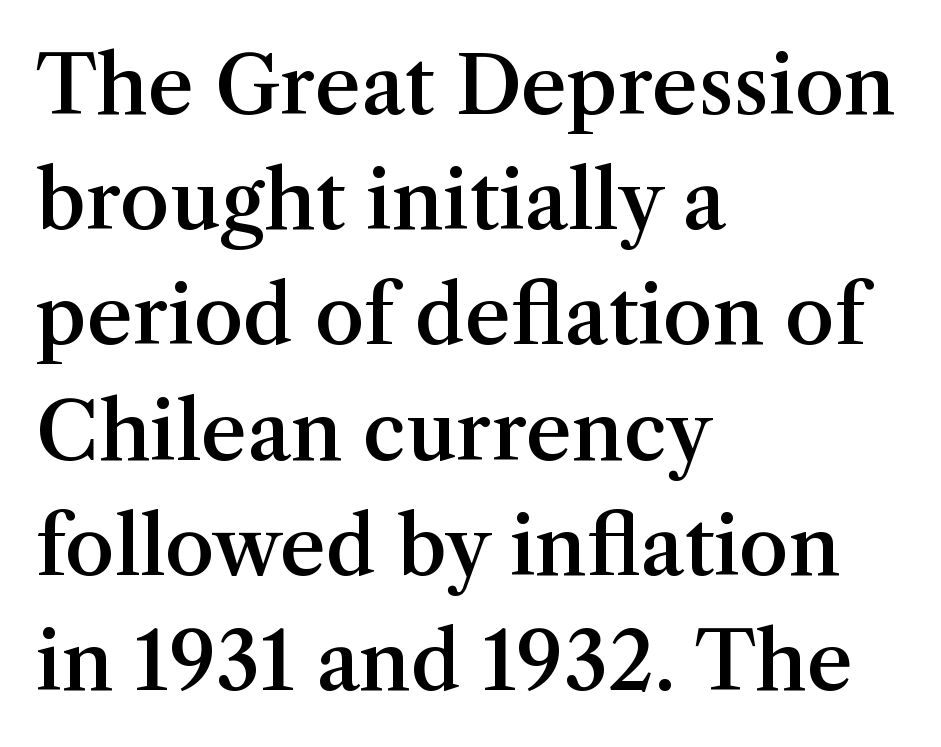
The image shows 80 px semibold serif type, upright; set left-aligned, normal line spacing (1.44x), normal letter spacing, not underlined; medium stroke contrast and a medium x-height.
